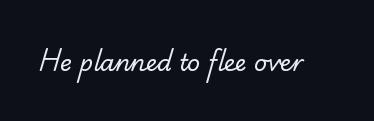
{"bold": "no", "underline": "no", "letter_spacing": "normal", "letter_spacing_em": 0.0, "glyph_px": 23}
